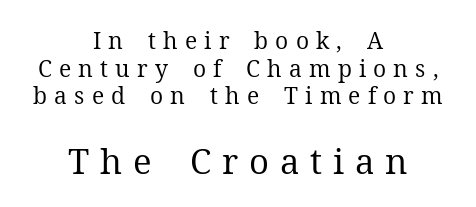
Q: Is the text bold? A: No.
Q: Is the text italic (slanted)? A: No, it is upright.
Q: Is the typeface a serif or a sans-serif typeface? A: Serif.
Q: Is the text underlined? A: No.
Q: How is the paragraph aligned? A: Centered.
Q: Is the spacing between letters normal or unusually wide? A: Unusually wide.
Q: Which block of text is set in a larger size, the first (top) or the second (bottom)? A: The second (bottom) one.
Q: Width (condensed, normal, or wide)? A: Normal.
Q: Stroke contrast? A: Medium.
Q: x-height? A: Medium.
Q: Monospaced? A: No.
